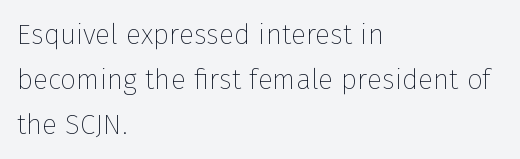
{"serif": "no", "italic": "no", "bold": "no", "weight": "thin", "width": "normal", "stroke_contrast": "low", "x_height": "medium", "monospaced": "no", "underline": "no", "align": "left", "line_spacing": "normal", "line_spacing_ratio": 1.6, "letter_spacing": "normal", "letter_spacing_em": 0.0, "glyph_px": 28}
